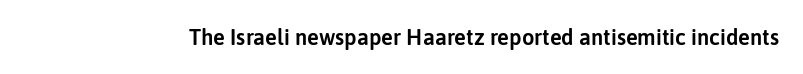
Tall strokes in this sample are plumb rather than angled. Short note: letters normally spaced. Lines of text with bare space underneath.
